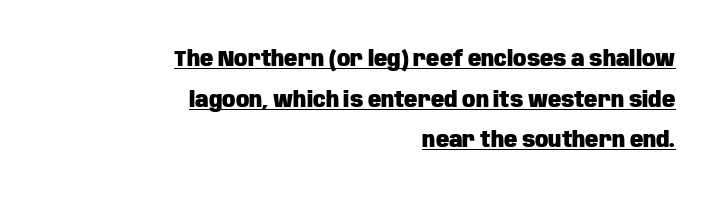
Q: Is the text bold? A: Yes.
Q: Is the text italic (slanted)? A: No, it is upright.
Q: Is the text underlined? A: Yes.
Q: How is the paragraph aligned? A: Right-aligned.
Q: Is the spacing between letters normal or unusually wide? A: Normal.
